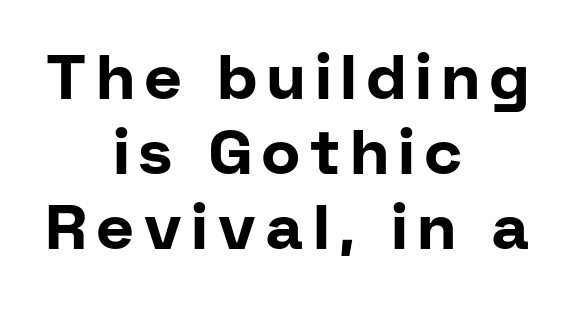
Ordinary non-slanted type is in use. Each line is balanced around a shared central axis. Is this a fixed-width face? No — the glyphs have proportional, varying widths. These lines are composed in type without serifs. You'd pick this weight for a headline — it's a proper bold.
